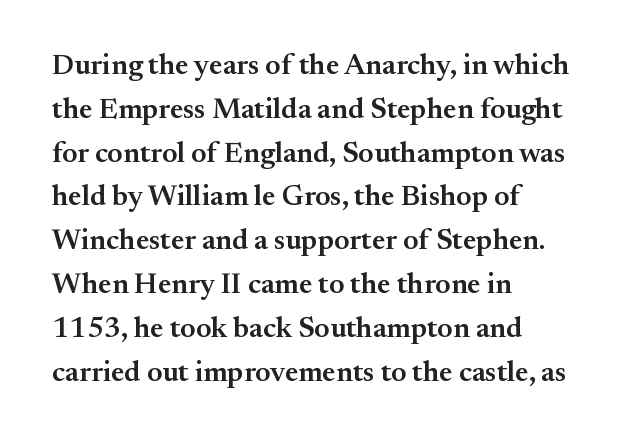
Q: Is the text bold? A: Semi-bold.
Q: Is the text italic (slanted)? A: No, it is upright.
Q: Is the typeface a serif or a sans-serif typeface? A: Serif.
Q: Is the text underlined? A: No.
Q: How is the paragraph aligned? A: Left-aligned.
Q: Is the spacing between letters normal or unusually wide? A: Normal.
Q: Is the spacing between lines tight, normal or loose? A: Normal.
Q: Width (condensed, normal, or wide)? A: Normal.
Q: Stroke contrast? A: Medium.
Q: x-height? A: Small.
Q: Monospaced? A: No.
